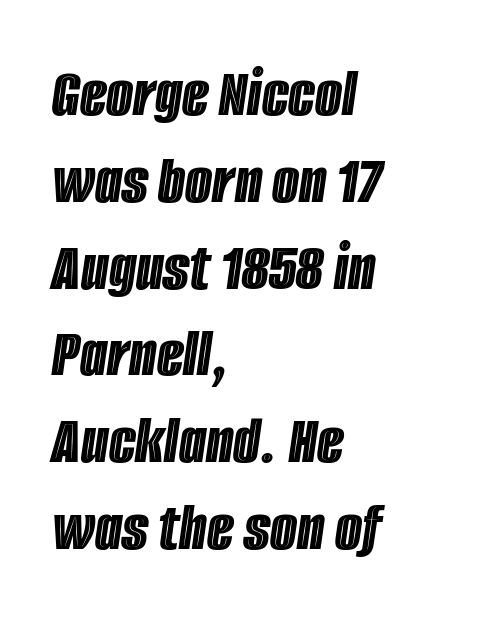
{"italic": "yes", "lean": "right", "slant_degrees": 8, "width": "condensed", "x_height": "large", "monospaced": "no", "underline": "no", "align": "left", "line_spacing_ratio": 1.24, "letter_spacing": "normal", "letter_spacing_em": 0.0, "glyph_px": 70}
